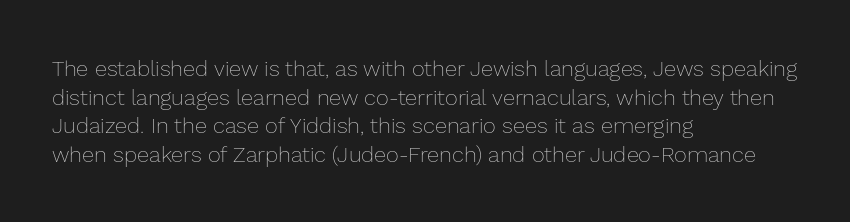
Check the space under the baseline: it is left empty. Characters follow at the spacing the type designer built in. These glyphs show unthickened strokes, regular width or finer. This is the regular roman posture of the typeface. A typesetter would call this leading conventional body-copy spacing. The compositor pushed each line to the left boundary.
